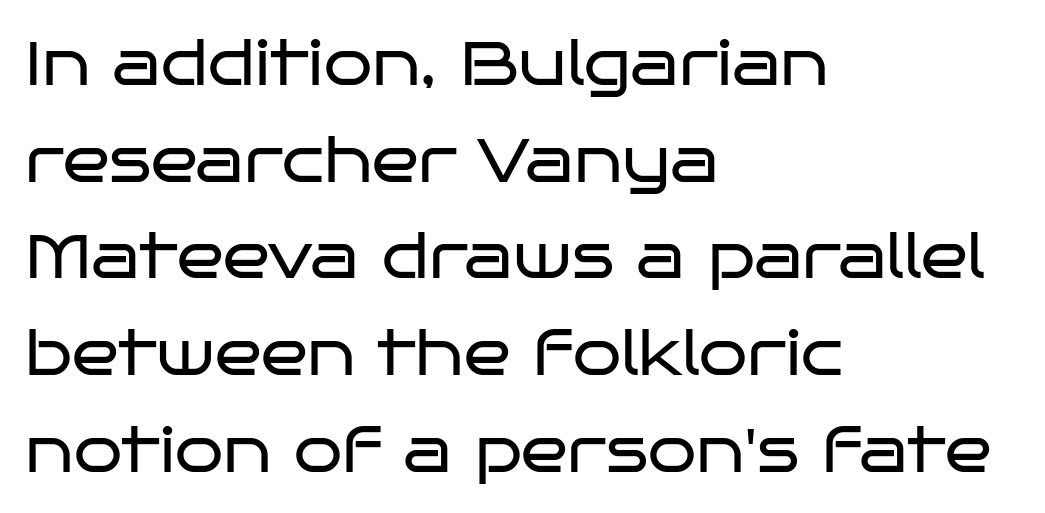
Line starts are locked; line ends wander. A typesetter would call this proportional, since set widths differ per character. The font family rendered here belongs to the sans-serif group. A typesetter would call this leading conventional body-copy spacing. Ascenders rise straight up at ninety degrees. The type is set solid horizontally, with unmodified tracking.
